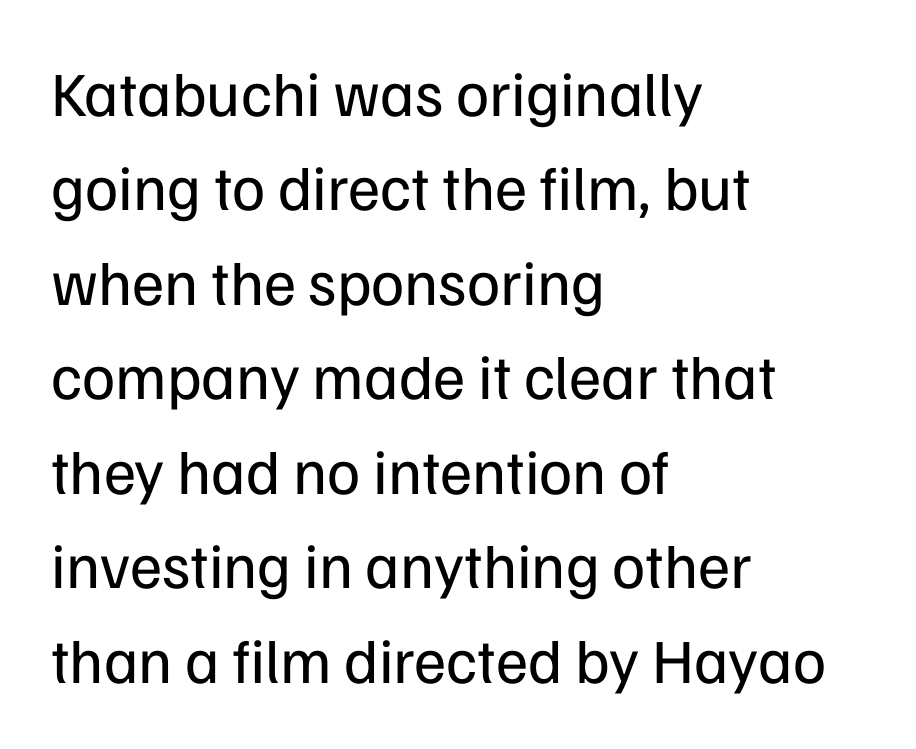
The image shows 63 px regular-weight sans-serif type, upright; set left-aligned, normal line spacing (1.5x), normal letter spacing, not underlined; low stroke contrast and a medium x-height.
